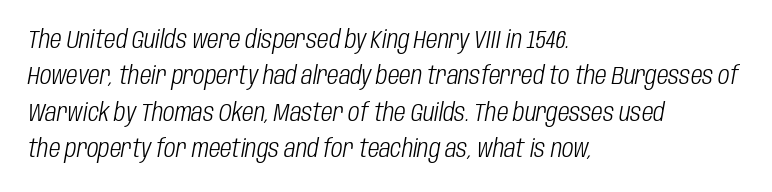
Q: Is the text bold? A: No.
Q: Is the text italic (slanted)? A: Yes, it leans right by about 10 degrees.
Q: Is the text underlined? A: No.
Q: How is the paragraph aligned? A: Left-aligned.
Q: Is the spacing between letters normal or unusually wide? A: Normal.
Q: Is the spacing between lines tight, normal or loose? A: Normal.
